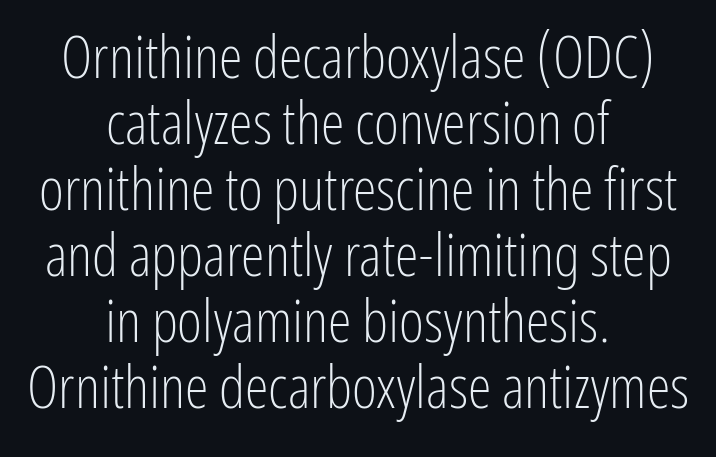
{"serif": "no", "italic": "no", "bold": "no", "weight": "light", "width": "condensed", "stroke_contrast": "low", "x_height": "medium", "monospaced": "no", "underline": "no", "align": "center", "line_spacing": "tight", "line_spacing_ratio": 1.1, "letter_spacing": "normal", "letter_spacing_em": 0.0, "glyph_px": 60}
